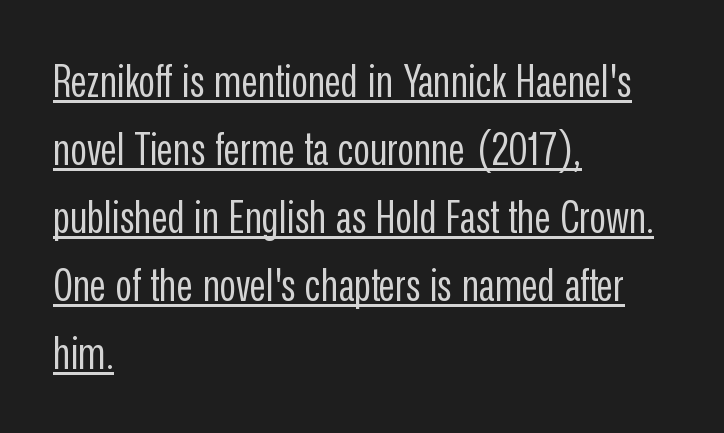
Stroke mass is kept to a normal reading level or below. Each line of the rendering has a horizontal stroke beneath the glyphs. Posture: straight, roman, zero tilt. Is this a fixed-width face? No — the glyphs have proportional, varying widths. Does the copy run flush right? No — it runs flush left. Quick note: interline space is typical.
